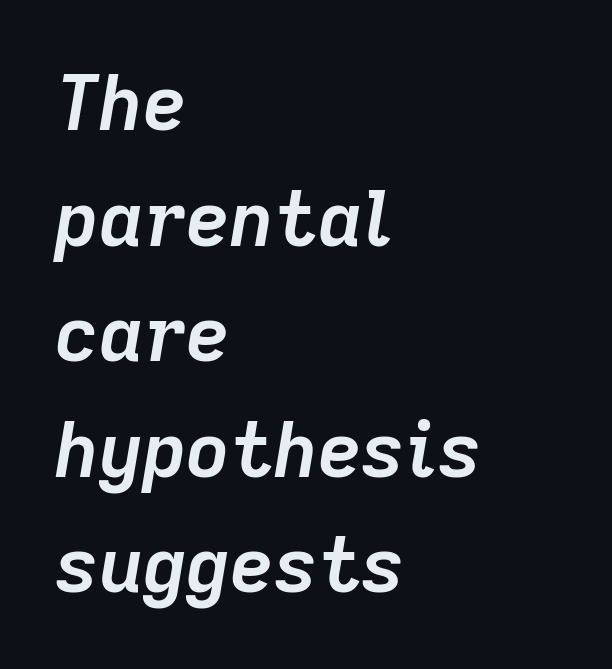
Q: Is the text bold? A: Yes.
Q: Is the text italic (slanted)? A: Yes, it leans right by about 9 degrees.
Q: Is the text underlined? A: No.
Q: How is the paragraph aligned? A: Left-aligned.
Q: Is the spacing between letters normal or unusually wide? A: Normal.
Q: Is the spacing between lines tight, normal or loose? A: Normal.
Q: Width (condensed, normal, or wide)? A: Normal.
Q: Stroke contrast? A: Low.
Q: x-height? A: Medium.
Q: Monospaced? A: No.
